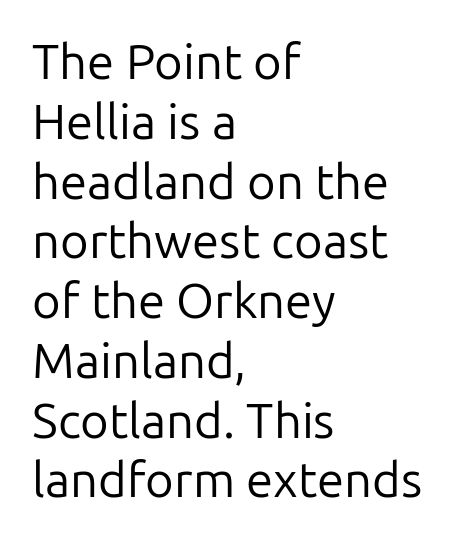
No chunkiness to these letters — they're not bold. Has an underline been added? It has not. Italic? Not at all — the glyphs are vertical. Honestly, the letter spacing is just normal — you wouldn't notice it. This rendering uses left alignment, leaving the right contour irregular. Check where the strokes stop: nothing finishes them off — pure sans.
